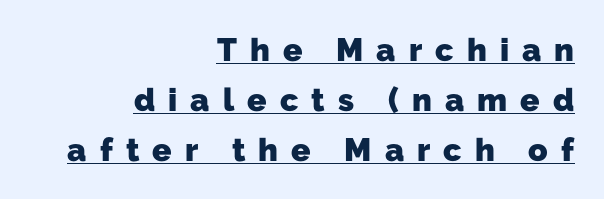
Q: Is the text bold? A: Yes.
Q: Is the typeface a serif or a sans-serif typeface? A: Sans-serif.
Q: Is the text underlined? A: Yes.
Q: How is the paragraph aligned? A: Right-aligned.
Q: Is the spacing between letters normal or unusually wide? A: Unusually wide.
Q: Is the spacing between lines tight, normal or loose? A: Normal.
Q: Width (condensed, normal, or wide)? A: Normal.
Q: Stroke contrast? A: Low.
Q: x-height? A: Medium.
Q: Monospaced? A: No.
